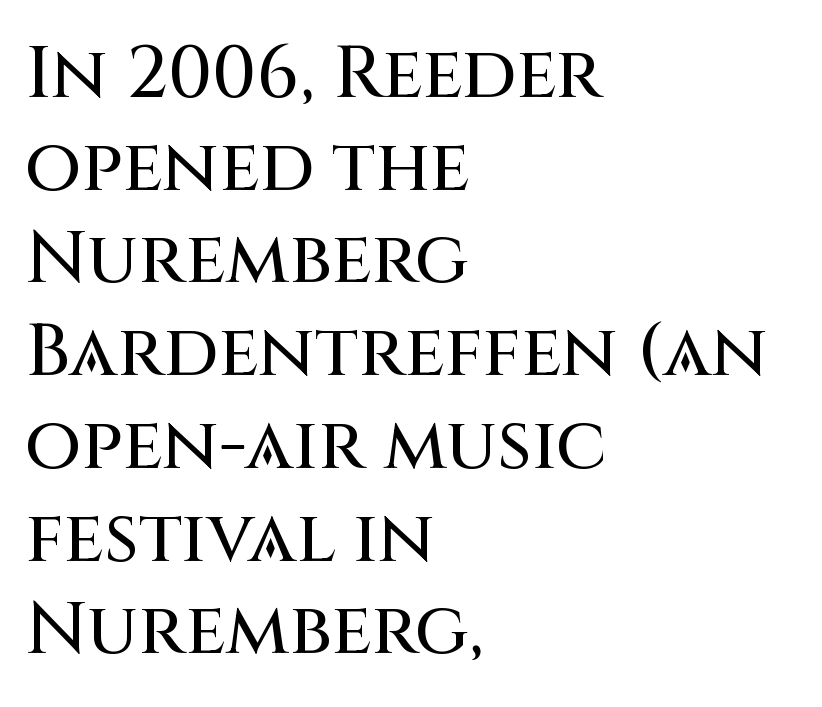
{"serif": "no", "italic": "no", "width": "normal", "stroke_contrast": "medium", "x_height": "large", "monospaced": "no", "underline": "no", "align": "left", "line_spacing": "normal", "line_spacing_ratio": 1.27, "letter_spacing": "normal", "letter_spacing_em": 0.0, "glyph_px": 73}
